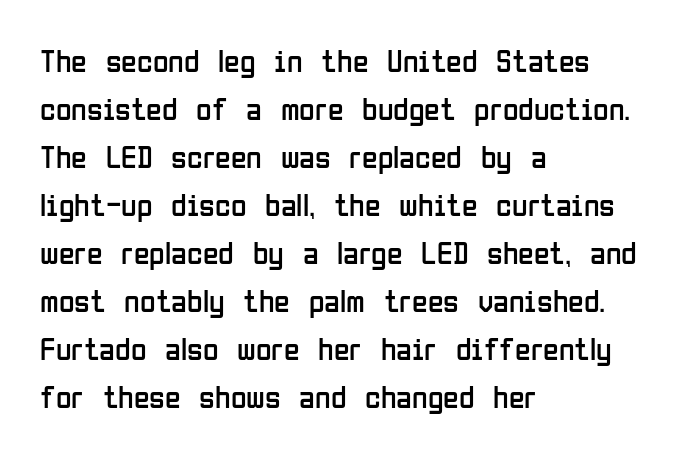
The image shows 32 px regular-weight, condensed sans-serif type, upright; set left-aligned, normal line spacing (1.5x), normal letter spacing, not underlined; low stroke contrast and a medium x-height.
